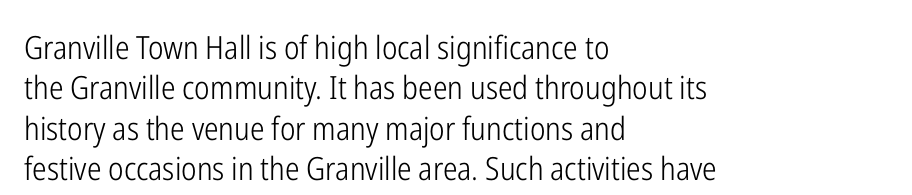
Q: Is the text bold? A: No.
Q: Is the text italic (slanted)? A: No, it is upright.
Q: Is the typeface a serif or a sans-serif typeface? A: Sans-serif.
Q: Is the text underlined? A: No.
Q: How is the paragraph aligned? A: Left-aligned.
Q: Is the spacing between letters normal or unusually wide? A: Normal.
Q: Is the spacing between lines tight, normal or loose? A: Normal.
Q: Width (condensed, normal, or wide)? A: Condensed.
Q: Stroke contrast? A: Low.
Q: x-height? A: Medium.
Q: Monospaced? A: No.
